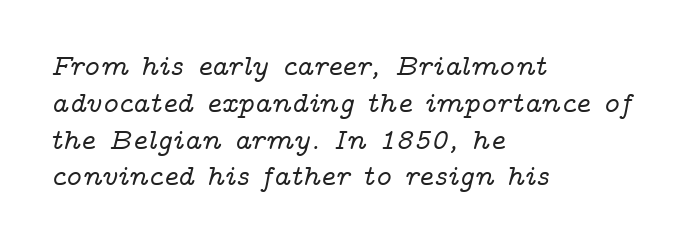
When letters slant like this, we call the style italic. Is this a fixed-width face? No — the glyphs have proportional, varying widths. Note: serifs present on the glyphs. Does the leading feel generous? No, just average.
